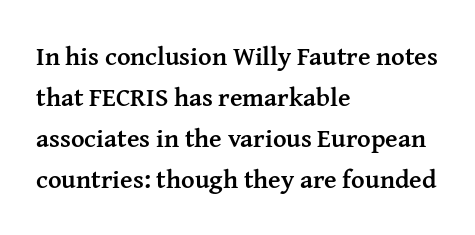
The image shows 26 px bold type, upright; set left-aligned, normal line spacing (1.58x), normal letter spacing, not underlined.
